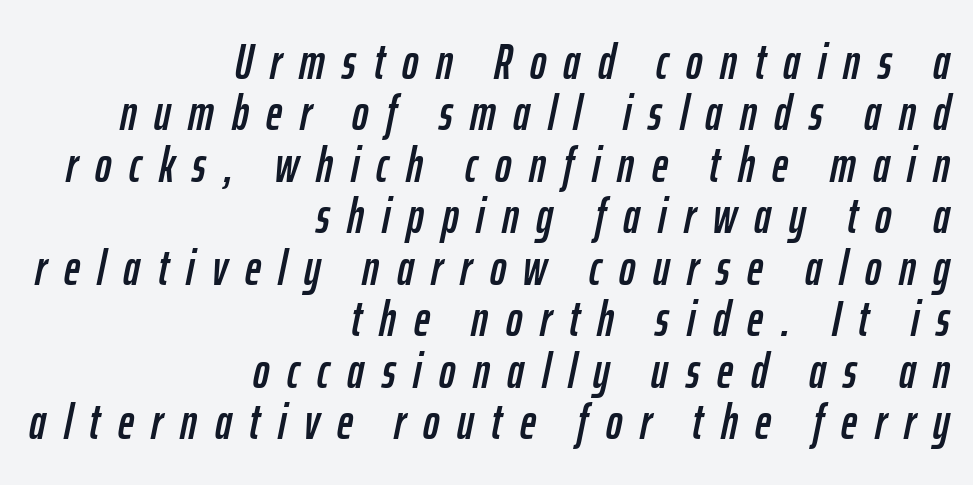
{"italic": "yes", "lean": "right", "slant_degrees": 12, "width": "condensed", "stroke_contrast": "low", "x_height": "medium", "monospaced": "no", "underline": "no", "align": "right", "line_spacing": "tight", "line_spacing_ratio": 1.05, "letter_spacing": "wide", "letter_spacing_em": 0.36, "glyph_px": 49}
